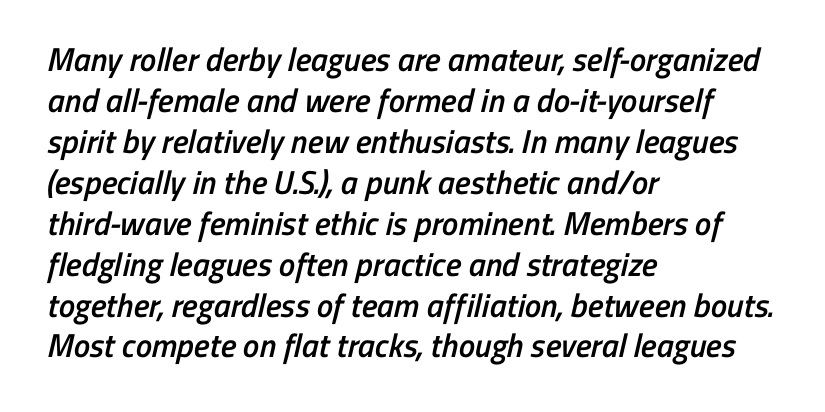
Q: Is the text bold? A: Semi-bold.
Q: Is the typeface a serif or a sans-serif typeface? A: Sans-serif.
Q: Is the text underlined? A: No.
Q: How is the paragraph aligned? A: Left-aligned.
Q: Is the spacing between letters normal or unusually wide? A: Normal.
Q: Width (condensed, normal, or wide)? A: Condensed.
Q: Stroke contrast? A: Low.
Q: x-height? A: Medium.
Q: Monospaced? A: No.
